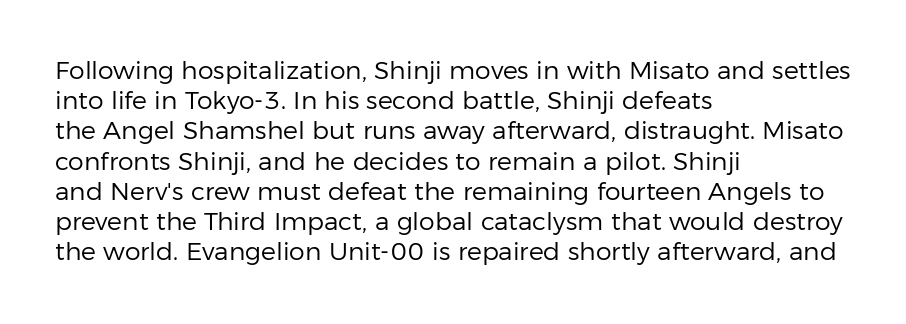
{"italic": "no", "bold": "no", "underline": "no", "align": "left", "line_spacing_ratio": 1.21, "letter_spacing": "normal", "letter_spacing_em": 0.0, "glyph_px": 25}
